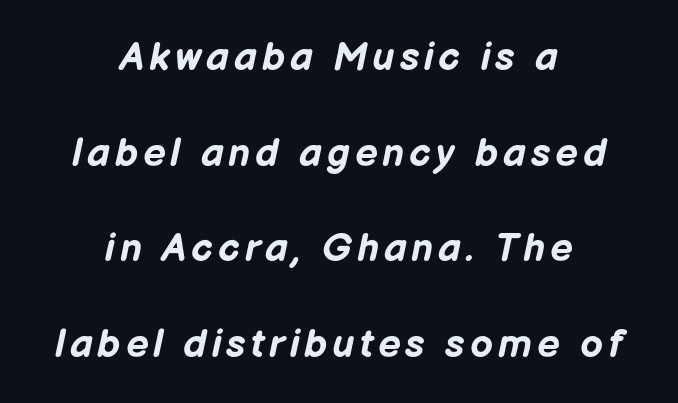
Q: Is the text bold? A: Yes.
Q: Is the text italic (slanted)? A: Yes, it leans right by about 12 degrees.
Q: Is the text underlined? A: No.
Q: How is the paragraph aligned? A: Centered.
Q: Is the spacing between lines tight, normal or loose? A: Loose.
Q: Width (condensed, normal, or wide)? A: Normal.
Q: Stroke contrast? A: Low.
Q: x-height? A: Medium.
Q: Monospaced? A: No.
